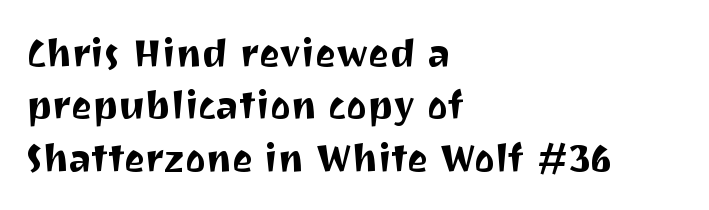
{"serif": "no", "italic": "no", "width": "normal", "stroke_contrast": "medium", "x_height": "medium", "monospaced": "no", "underline": "no", "align": "left", "line_spacing": "normal", "line_spacing_ratio": 1.34, "letter_spacing": "normal", "letter_spacing_em": 0.0, "glyph_px": 39}
